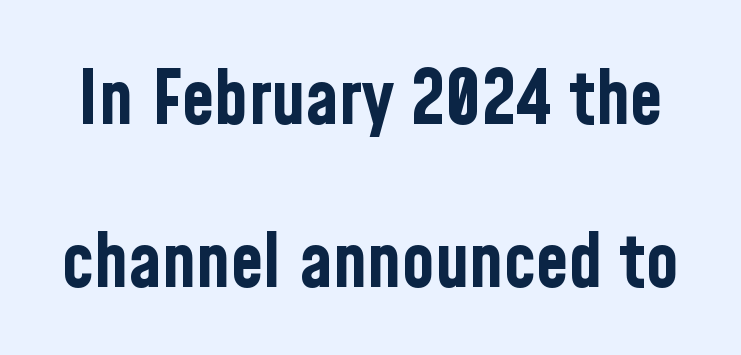
Q: Is the text bold? A: Yes.
Q: Is the text italic (slanted)? A: No, it is upright.
Q: Is the typeface a serif or a sans-serif typeface? A: Sans-serif.
Q: Is the text underlined? A: No.
Q: Is the spacing between letters normal or unusually wide? A: Normal.
Q: Is the spacing between lines tight, normal or loose? A: Loose.
Q: Width (condensed, normal, or wide)? A: Condensed.
Q: Stroke contrast? A: Low.
Q: x-height? A: Medium.
Q: Monospaced? A: No.
